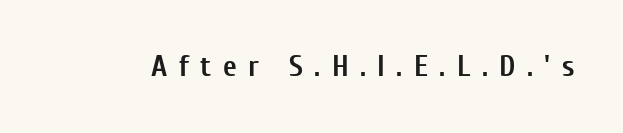
{"serif": "no", "italic": "no", "bold": "yes", "weight": "semibold", "width": "condensed", "stroke_contrast": "low", "x_height": "medium", "monospaced": "no", "underline": "no", "letter_spacing": "wide", "letter_spacing_em": 0.38, "glyph_px": 30}
